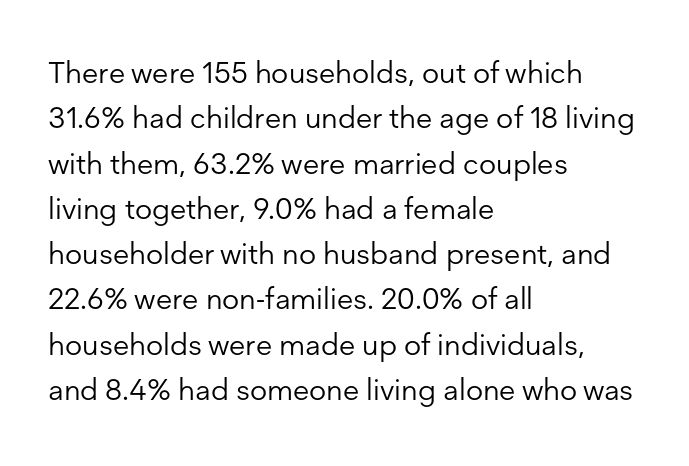
The image shows 30 px light sans-serif type, upright; set left-aligned, normal line spacing (1.51x), normal letter spacing, not underlined; low stroke contrast and a medium x-height.
